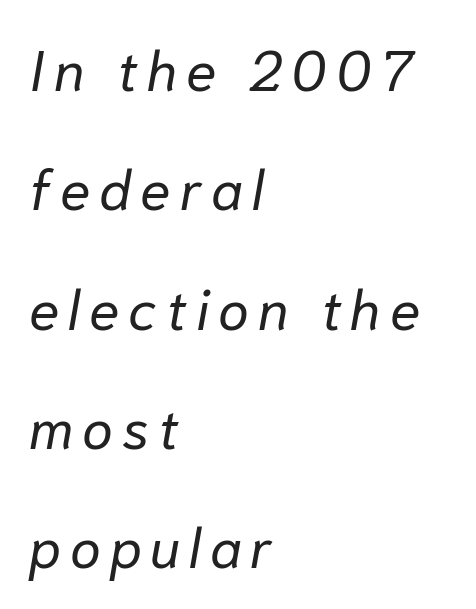
{"italic": "yes", "lean": "right", "slant_degrees": 10, "bold": "no", "weight": "regular", "width": "normal", "stroke_contrast": "low", "x_height": "medium", "monospaced": "no", "underline": "no", "align": "left", "line_spacing": "loose", "line_spacing_ratio": 2.13, "glyph_px": 56}
